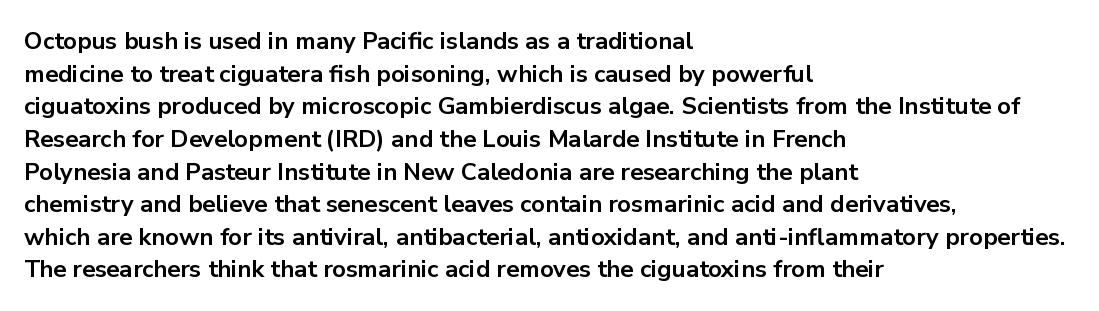
The rendering uses a moderate line-height, typical for paragraphs. The typography opts for an upright posture over an oblique one. Each word holds together tightly as a unit, with standard inter-letter gaps. Left-aligned paragraph, ragged on the right. The sample has been set heavy, in full bold. The string is rendered with underlining switched off.
